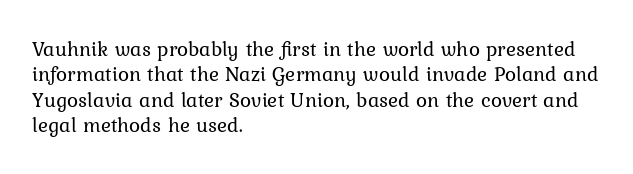
Q: Is the text bold? A: No.
Q: Is the text italic (slanted)? A: No, it is upright.
Q: Is the text underlined? A: No.
Q: How is the paragraph aligned? A: Left-aligned.
Q: Is the spacing between letters normal or unusually wide? A: Normal.
